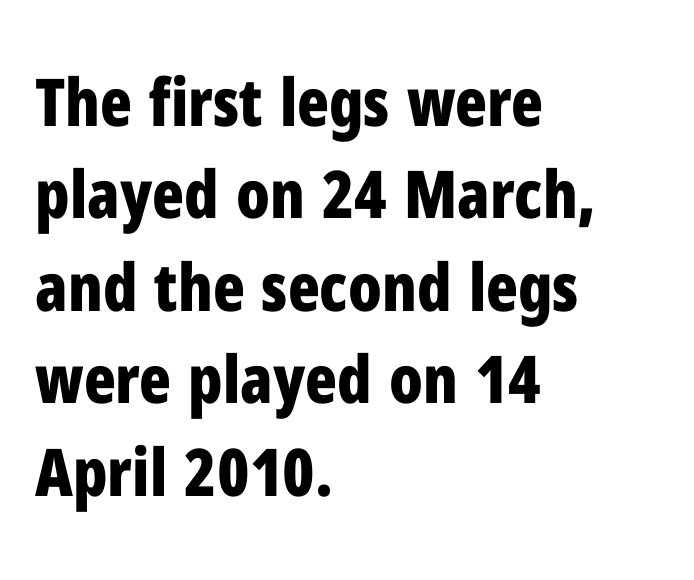
Each new line begins a customary step beneath the previous one. Between one letter and the next there's only the usual sliver of space. The face used here has the dense, thick strokes of a bold. Is the block centered? No — it sits flush against the left margin. Is this a fixed-width face? No — the glyphs have proportional, varying widths. The passage shown is not underscored anywhere.
